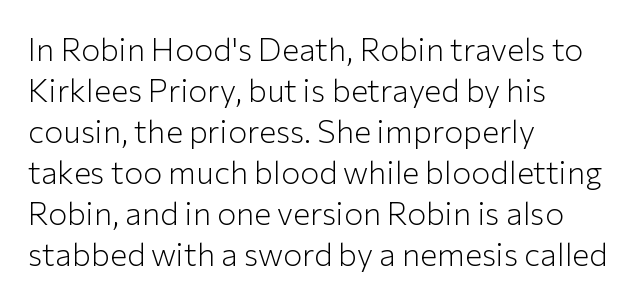
Q: Is the text bold? A: No.
Q: Is the text italic (slanted)? A: No, it is upright.
Q: Is the typeface a serif or a sans-serif typeface? A: Sans-serif.
Q: Is the text underlined? A: No.
Q: How is the paragraph aligned? A: Left-aligned.
Q: Is the spacing between letters normal or unusually wide? A: Normal.
Q: Is the spacing between lines tight, normal or loose? A: Normal.
Q: Width (condensed, normal, or wide)? A: Normal.
Q: Stroke contrast? A: Low.
Q: x-height? A: Medium.
Q: Monospaced? A: No.
